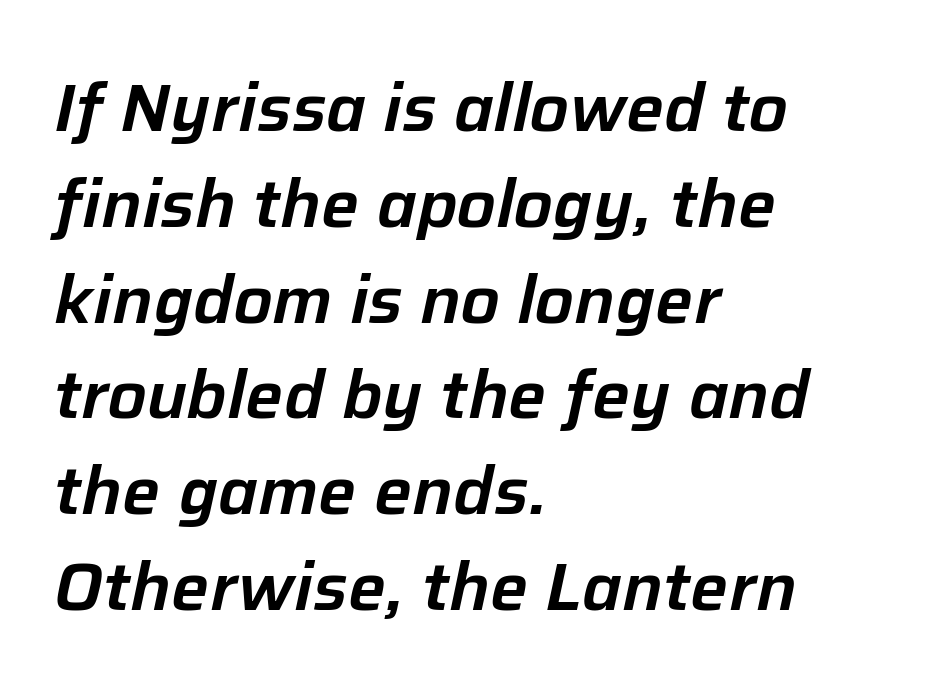
Descender tails drop into unmarked territory. Visually the block forms a straight wall on the left and a jagged coastline on the right. Italic? Definitely — the glyphs are oblique. The rendering uses a moderate line-height, typical for paragraphs. These lines keep a tight, regular rhythm from letter to letter.
